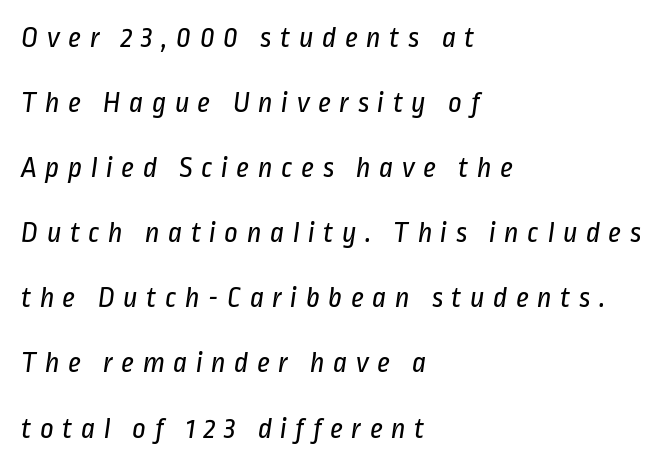
The image shows 30 px regular-weight, condensed sans-serif type; set left-aligned, loose line spacing (2.17x), unusually wide letter spacing (+0.28 em), not underlined; low stroke contrast and a medium x-height.
